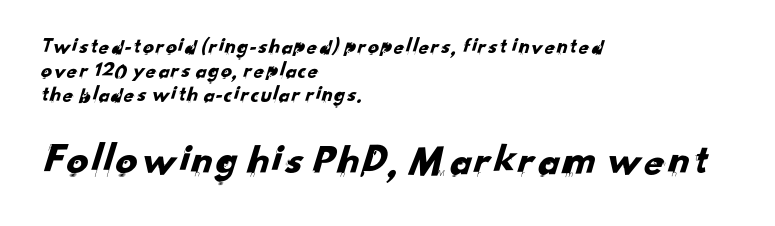
The space directly below the letters is spotless. The face used here appears at its bigger size in the lower chunk. Interline gaps are noticeably narrow in this sample. Students, note that the glyphs here touch the page at normal intervals. Teacher's note: observe the even left margin — that is flush-left alignment.
